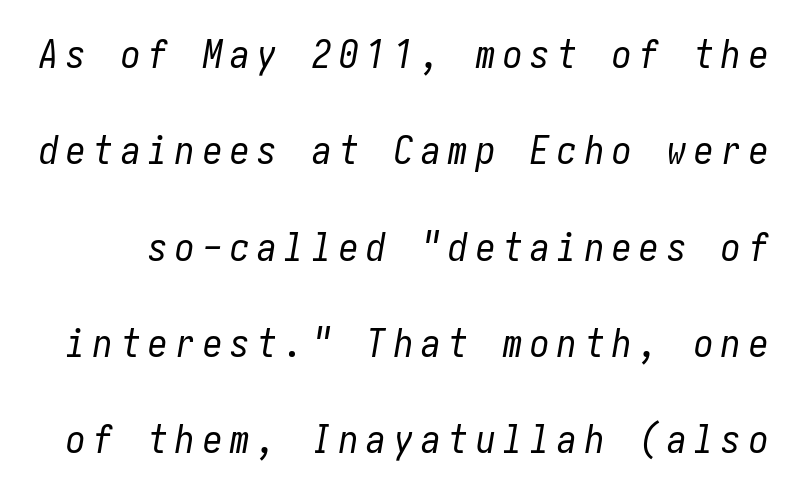
Q: Is the text bold? A: No.
Q: Is the text italic (slanted)? A: Yes, it leans right by about 10 degrees.
Q: Is the text underlined? A: No.
Q: Is the spacing between letters normal or unusually wide? A: Unusually wide.
Q: Is the spacing between lines tight, normal or loose? A: Loose.
Q: Width (condensed, normal, or wide)? A: Condensed.
Q: Stroke contrast? A: Low.
Q: x-height? A: Medium.
